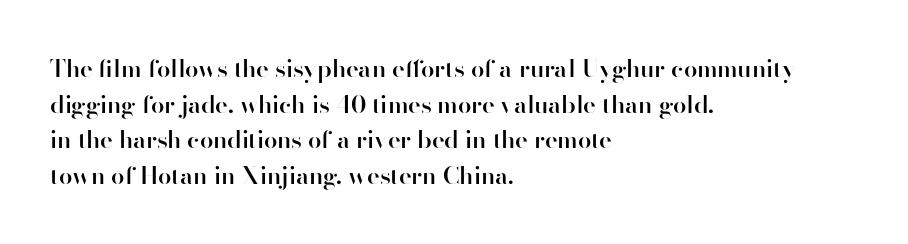
{"italic": "no", "bold": "semi", "underline": "no", "align": "left", "line_spacing": "normal", "line_spacing_ratio": 1.48, "letter_spacing": "normal", "letter_spacing_em": 0.0, "glyph_px": 24}
